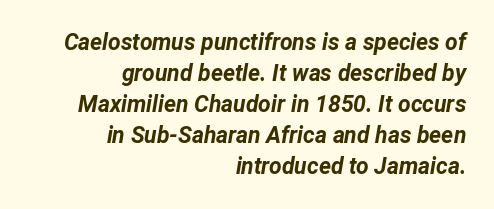
The image shows 23 px bold type, italic (leaning right); set right-aligned, normal line spacing (1.35x), normal letter spacing, not underlined.
